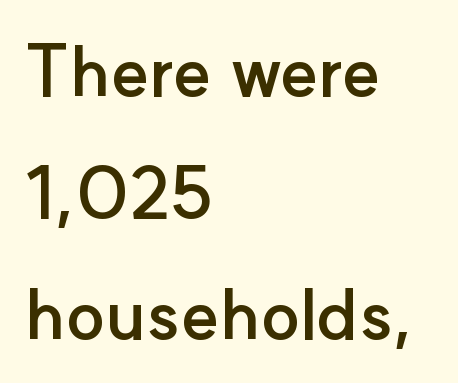
{"serif": "no", "italic": "no", "bold": "yes", "weight": "semibold", "width": "normal", "stroke_contrast": "low", "x_height": "small", "monospaced": "no", "underline": "no", "align": "left", "line_spacing": "normal", "line_spacing_ratio": 1.69, "letter_spacing": "normal", "letter_spacing_em": 0.0, "glyph_px": 72}
